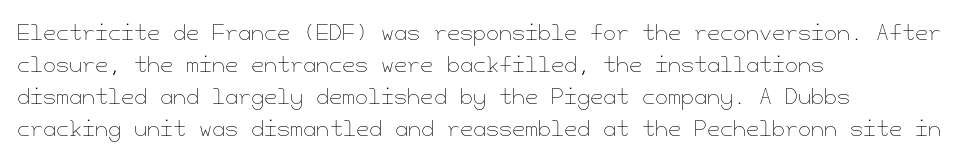
Vertical strokes here are truly vertical. The paragraph has a hard left edge and a soft right edge. The rendering uses a moderate line-height, typical for paragraphs. The cut favours lightness, reaching ordinary text weight at its darkest.
